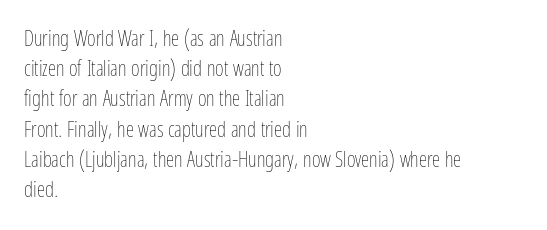
The image shows 21 px text type, upright; set left-aligned, normal line spacing (1.44x), normal letter spacing, not underlined.
